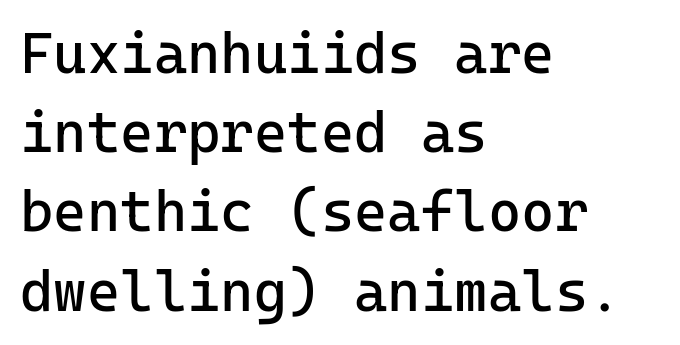
The designer left line spacing at the default. Leftover space on each line is placed entirely after the last word. The lettering stays uniformly vertical, giving the passage a roman look. Do the characters align in a grid? Yes, the font is monospaced. How are the letters spaced? Ordinarily, with no added tracking. Weight class: somewhere from thin through regular.
